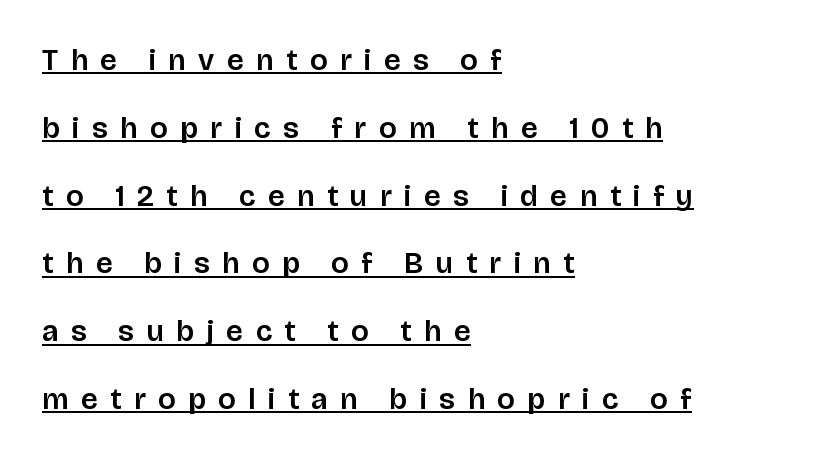
The image shows 30 px sans-serif type, upright; set left-aligned, loose line spacing (2.26x), unusually wide letter spacing (+0.42 em), underlined; low stroke contrast and a large x-height.
